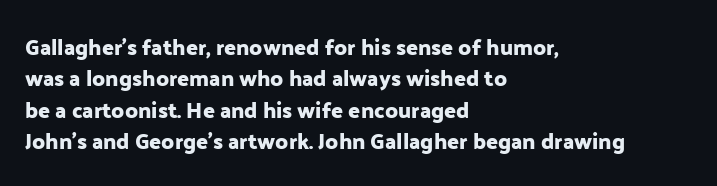
Q: Is the text italic (slanted)? A: No, it is upright.
Q: Is the text underlined? A: No.
Q: How is the paragraph aligned? A: Left-aligned.
Q: Is the spacing between letters normal or unusually wide? A: Normal.
Q: Is the spacing between lines tight, normal or loose? A: Normal.
